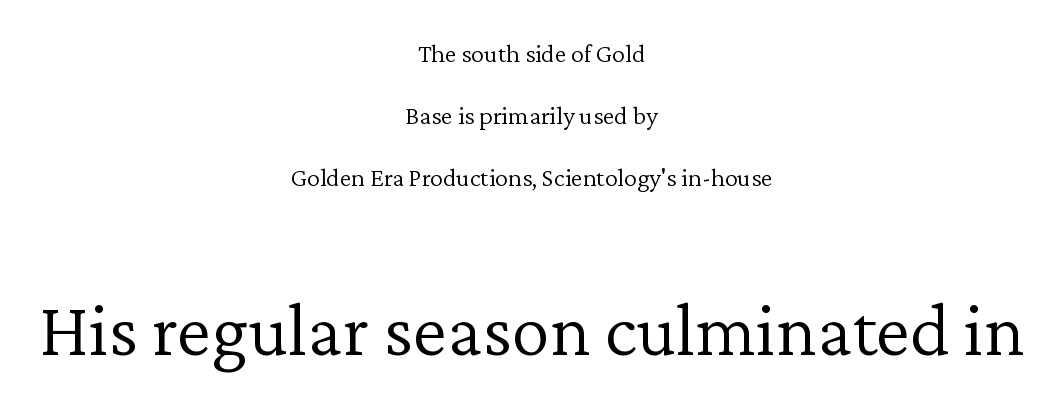
{"serif": "yes", "italic": "no", "bold": "no", "weight": "light", "width": "normal", "stroke_contrast": "low", "x_height": "medium", "monospaced": "no", "underline": "no", "align": "center", "line_spacing": "loose", "line_spacing_ratio": 2.38, "letter_spacing": "normal", "letter_spacing_em": 0.0, "larger_block": "second", "size_ratio": 2.96, "glyph_px": 77}
